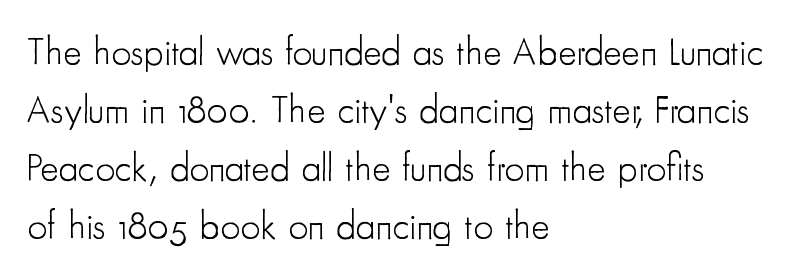
A typesetter would call this proportional, since set widths differ per character. Tall strokes in this sample are plumb rather than angled. If you drew a ruler down the left edge, every line would touch it. Letter spacing: default. Is the type heavy? It reads as light-to-regular instead.
